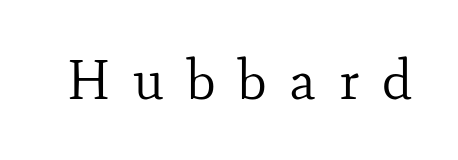
Q: Is the text bold? A: No.
Q: Is the text italic (slanted)? A: No, it is upright.
Q: Is the typeface a serif or a sans-serif typeface? A: Serif.
Q: Is the text underlined? A: No.
Q: Is the spacing between letters normal or unusually wide? A: Unusually wide.
Q: Width (condensed, normal, or wide)? A: Normal.
Q: Stroke contrast? A: Low.
Q: x-height? A: Small.
Q: Monospaced? A: No.
